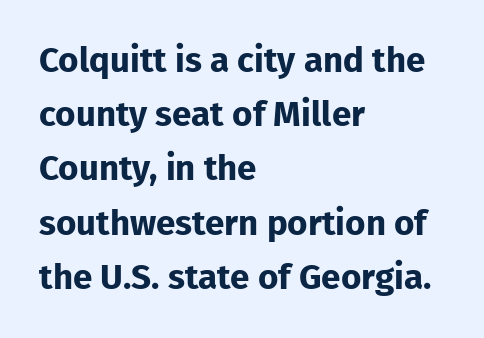
Q: Is the text bold? A: Yes.
Q: Is the text italic (slanted)? A: No, it is upright.
Q: Is the typeface a serif or a sans-serif typeface? A: Sans-serif.
Q: Is the text underlined? A: No.
Q: How is the paragraph aligned? A: Left-aligned.
Q: Is the spacing between letters normal or unusually wide? A: Normal.
Q: Is the spacing between lines tight, normal or loose? A: Normal.
Q: Width (condensed, normal, or wide)? A: Normal.
Q: Stroke contrast? A: Low.
Q: x-height? A: Medium.
Q: Monospaced? A: No.
